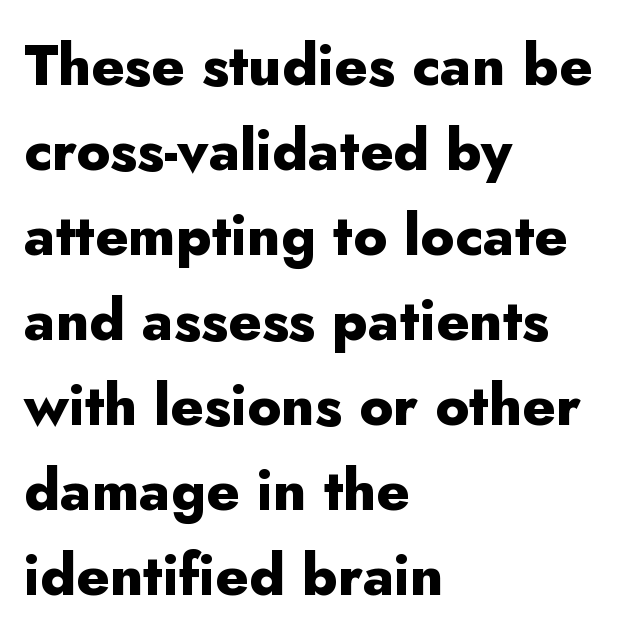
{"serif": "no", "italic": "no", "bold": "yes", "weight": "heavy", "width": "normal", "stroke_contrast": "low", "x_height": "small", "monospaced": "no", "underline": "no", "align": "left", "line_spacing": "normal", "line_spacing_ratio": 1.49, "letter_spacing": "normal", "letter_spacing_em": 0.0, "glyph_px": 57}
